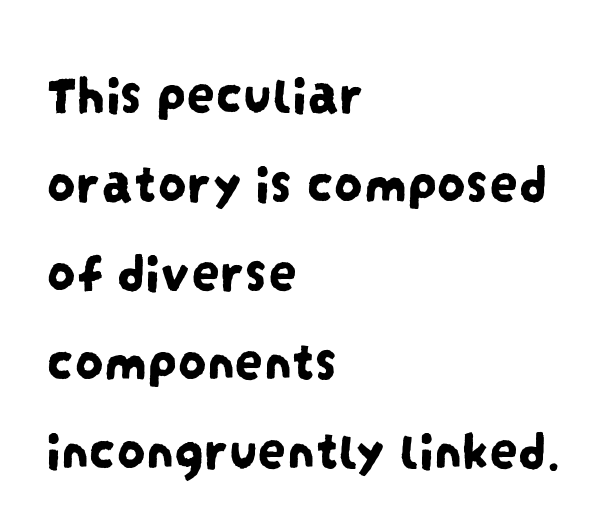
The image shows 57 px condensed sans-serif type; set left-aligned, normal line spacing (1.56x), normal letter spacing, not underlined; low stroke contrast and a large x-height.
